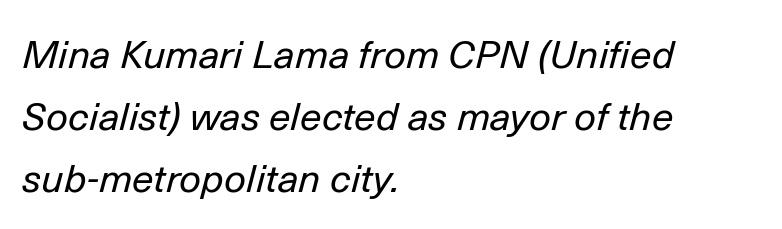
Q: Is the text bold? A: No.
Q: Is the text italic (slanted)? A: Yes, it leans right by about 14 degrees.
Q: Is the text underlined? A: No.
Q: How is the paragraph aligned? A: Left-aligned.
Q: Is the spacing between letters normal or unusually wide? A: Normal.
Q: Is the spacing between lines tight, normal or loose? A: Normal.
Q: Width (condensed, normal, or wide)? A: Normal.
Q: Stroke contrast? A: Low.
Q: x-height? A: Medium.
Q: Monospaced? A: No.
